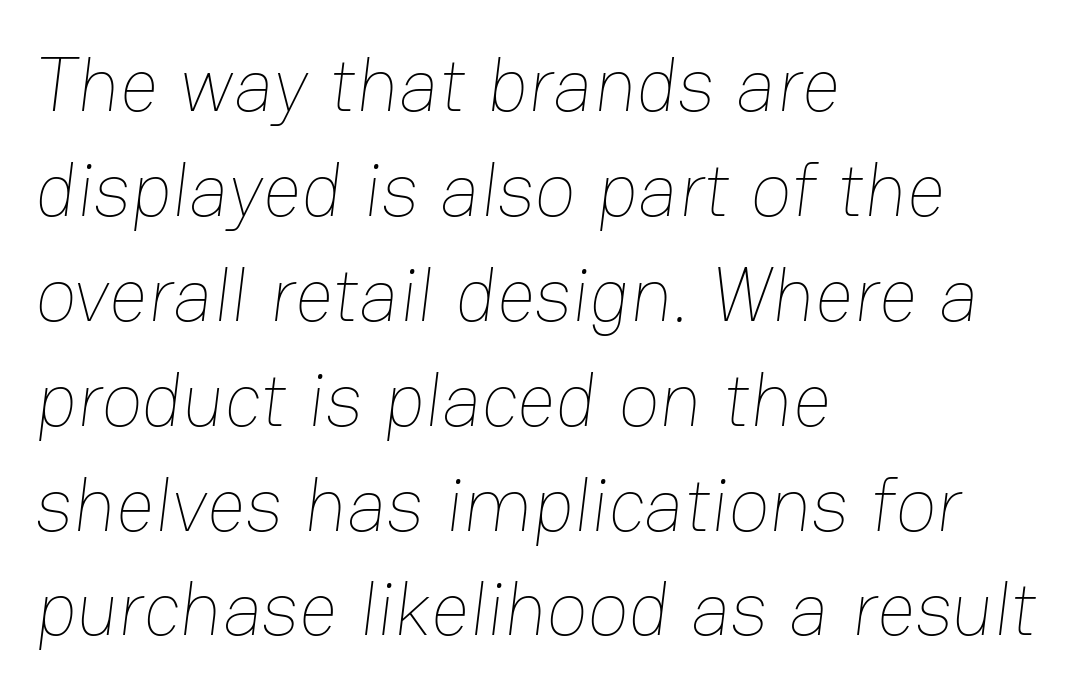
The strokes are not fattened; the text isn't bold. Default kerning and tracking; the words read as compact shapes. The setting favours the left margin, as ordinary paragraphs usually do. Varying glyph widths throughout — classic text-font behaviour. Has an underline been added? It has not.
